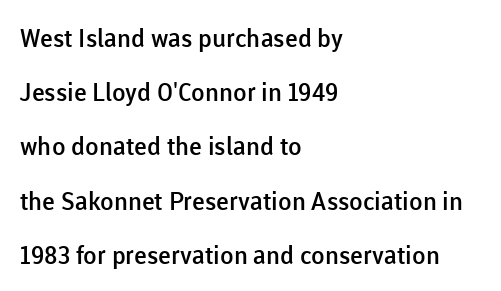
The image shows 25 px text type, upright; set left-aligned, loose line spacing (2.17x), normal letter spacing, not underlined.
